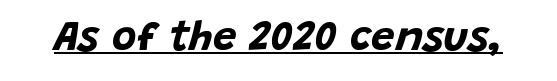
{"italic": "yes", "lean": "right", "slant_degrees": 15, "bold": "yes", "weight": "bold", "width": "normal", "stroke_contrast": "low", "x_height": "large", "monospaced": "no", "underline": "yes", "letter_spacing": "normal", "letter_spacing_em": 0.0, "glyph_px": 42}
